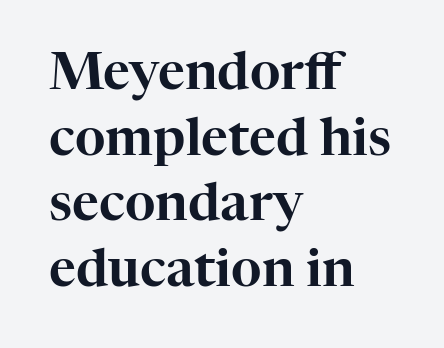
The image shows 52 px serif type, upright; set left-aligned, normal line spacing (1.26x), normal letter spacing, not underlined; high stroke contrast and a medium x-height.
